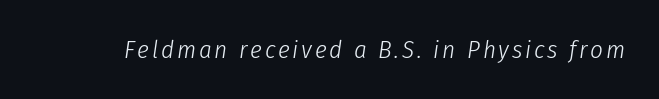
{"italic": "yes", "lean": "right", "slant_degrees": 8, "bold": "no", "underline": "no", "glyph_px": 25}
